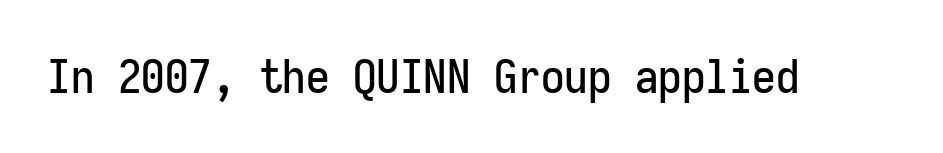
The image shows 47 px condensed sans-serif type, upright, monospaced; set normal letter spacing, not underlined; low stroke contrast and a medium x-height.
